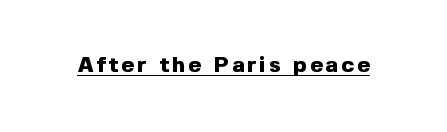
The image shows 22 px bold type, upright; set underlined.
